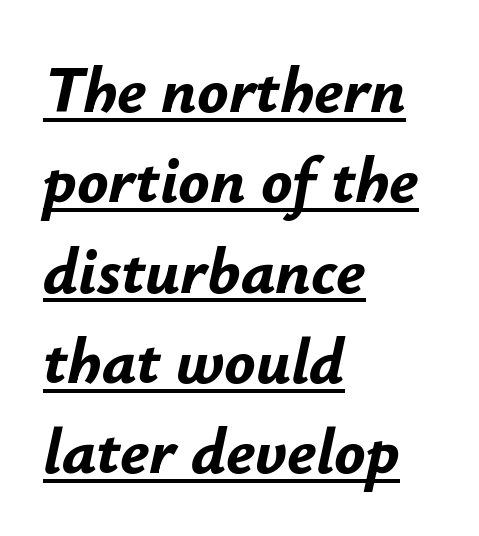
Caption: standard tracking, unaltered. Every character sits at an angle, as italics do. A typographer would call this underscored text. In CSS terms this would be text-align: left. Successive baselines arrive at the customary interval. Heft: maximum for text — a bold.
